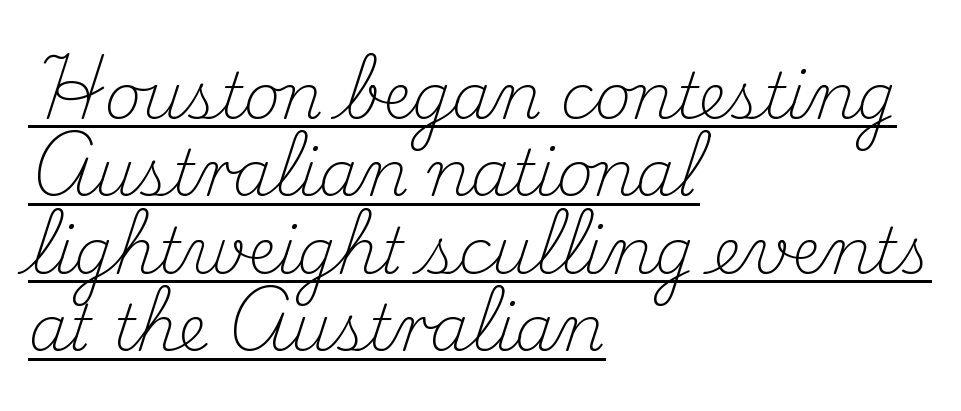
Q: Is the text bold? A: No.
Q: Is the text italic (slanted)? A: Yes.
Q: Is the typeface a serif or a sans-serif typeface? A: Serif.
Q: Is the text underlined? A: Yes.
Q: How is the paragraph aligned? A: Left-aligned.
Q: Is the spacing between letters normal or unusually wide? A: Normal.
Q: Width (condensed, normal, or wide)? A: Normal.
Q: Stroke contrast? A: Medium.
Q: x-height? A: Small.
Q: Monospaced? A: No.
